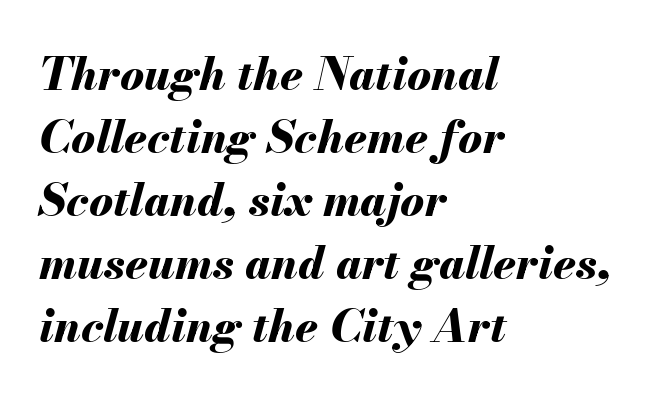
{"italic": "yes", "lean": "right", "slant_degrees": 13, "bold": "yes", "weight": "bold", "width": "normal", "stroke_contrast": "medium", "x_height": "small", "monospaced": "no", "underline": "no", "align": "left", "line_spacing": "normal", "line_spacing_ratio": 1.4, "letter_spacing": "normal", "letter_spacing_em": 0.0, "glyph_px": 45}
